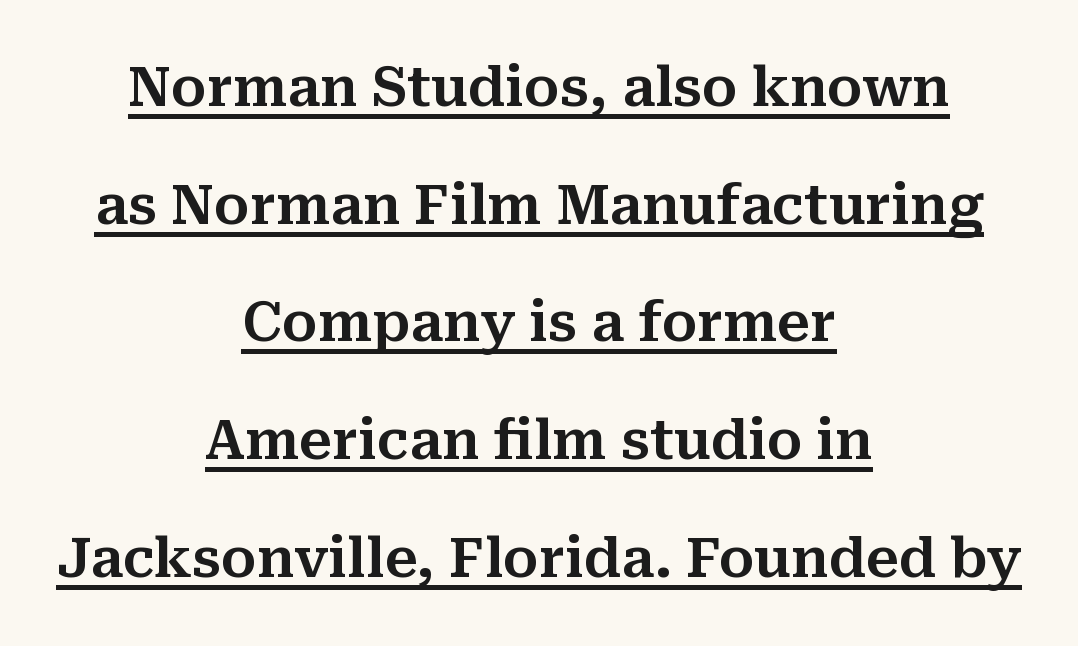
These lines were composed using upright roman letters. Leading is clearly above the norm, producing a sparse column. Type style note: has serifs. The face used here is proportionally spaced, like ordinary book or web type. The passage shown has conventional tracking throughout. Caption: multi-line text, centered on the measure.
